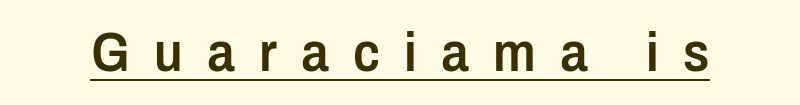
Q: Is the text bold? A: Semi-bold.
Q: Is the text italic (slanted)? A: No, it is upright.
Q: Is the typeface a serif or a sans-serif typeface? A: Sans-serif.
Q: Is the text underlined? A: Yes.
Q: Is the spacing between letters normal or unusually wide? A: Unusually wide.
Q: Width (condensed, normal, or wide)? A: Condensed.
Q: Stroke contrast? A: Low.
Q: x-height? A: Medium.
Q: Monospaced? A: No.
